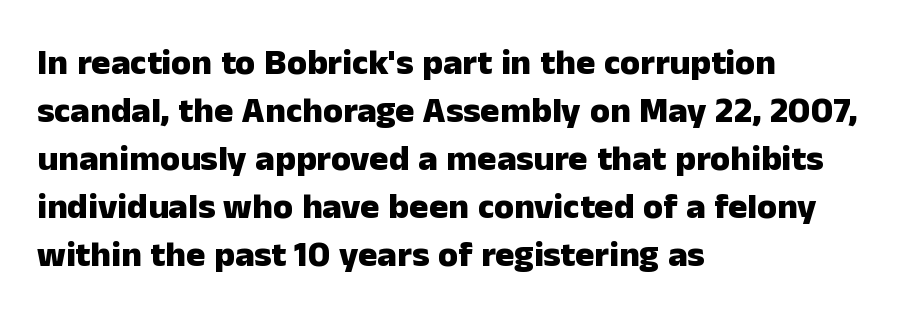
Is there any slant? The stems are plumb. These lines are rendered in a variable-pitch font. Teacher's note: observe the even left margin — that is flush-left alignment. A clean baseline with only descenders dipping below it.
